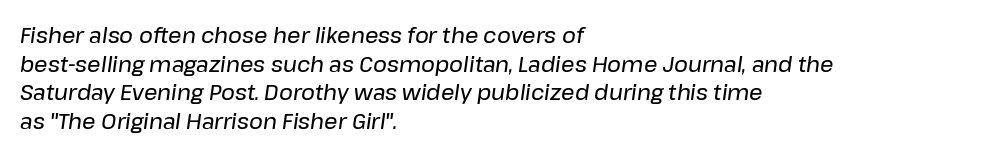
Q: Is the text italic (slanted)? A: Yes, it leans right by about 8 degrees.
Q: Is the text underlined? A: No.
Q: How is the paragraph aligned? A: Left-aligned.
Q: Is the spacing between letters normal or unusually wide? A: Normal.
Q: Is the spacing between lines tight, normal or loose? A: Normal.
